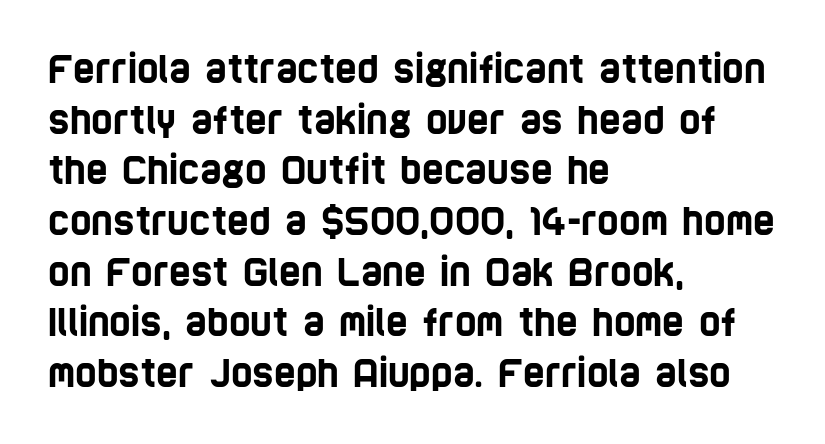
The image shows 37 px condensed sans-serif type; set left-aligned, normal line spacing (1.37x), normal letter spacing, not underlined; low stroke contrast and a large x-height.
